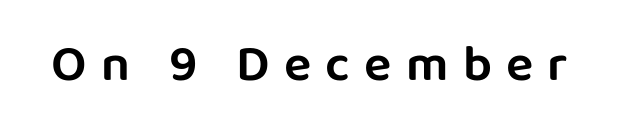
The type family on display is of the sans-serif kind. Short note: letters widely spaced. Think of a printed novel: that variable character pitch is what you see here. Ascenders rise straight up at ninety degrees. The glyphs are unaccompanied by any horizontal stroke below them.
